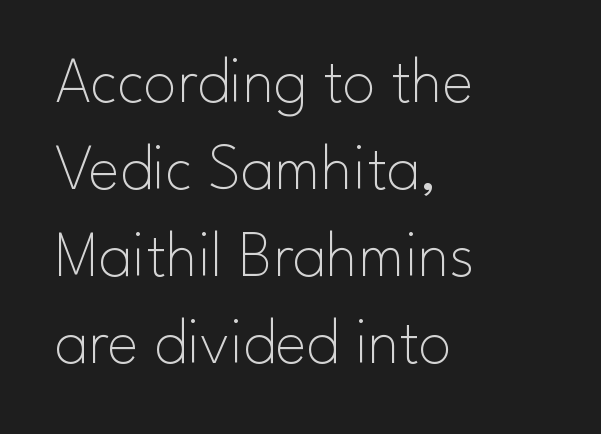
Q: Is the text bold? A: No.
Q: Is the text italic (slanted)? A: No, it is upright.
Q: Is the typeface a serif or a sans-serif typeface? A: Sans-serif.
Q: Is the text underlined? A: No.
Q: How is the paragraph aligned? A: Left-aligned.
Q: Is the spacing between letters normal or unusually wide? A: Normal.
Q: Is the spacing between lines tight, normal or loose? A: Normal.
Q: Width (condensed, normal, or wide)? A: Normal.
Q: Stroke contrast? A: Low.
Q: x-height? A: Small.
Q: Monospaced? A: No.
